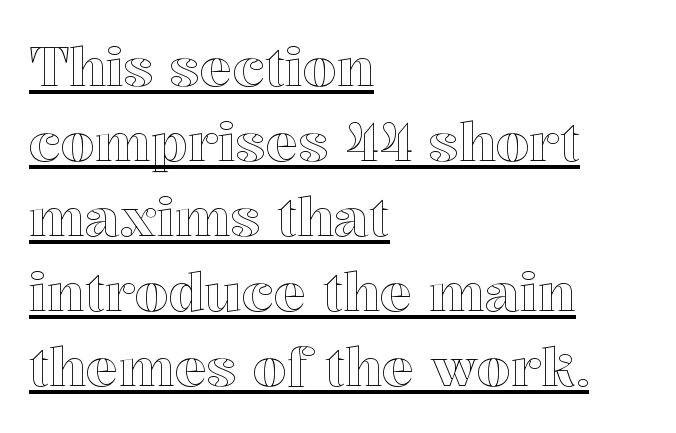
Q: Is the text italic (slanted)? A: No, it is upright.
Q: Is the text underlined? A: Yes.
Q: How is the paragraph aligned? A: Left-aligned.
Q: Is the spacing between letters normal or unusually wide? A: Normal.
Q: Is the spacing between lines tight, normal or loose? A: Normal.
Q: Width (condensed, normal, or wide)? A: Normal.
Q: x-height? A: Medium.
Q: Monospaced? A: No.
